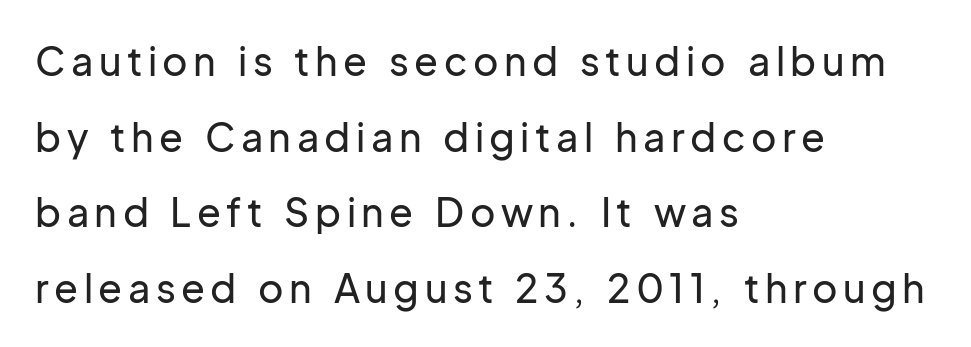
Q: Is the text italic (slanted)? A: No, it is upright.
Q: Is the typeface a serif or a sans-serif typeface? A: Sans-serif.
Q: Is the text underlined? A: No.
Q: How is the paragraph aligned? A: Left-aligned.
Q: Is the spacing between lines tight, normal or loose? A: Loose.
Q: Width (condensed, normal, or wide)? A: Normal.
Q: Stroke contrast? A: Low.
Q: x-height? A: Medium.
Q: Monospaced? A: No.
